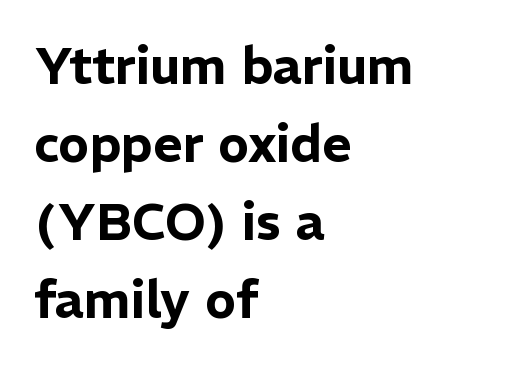
Honestly, the letter spacing is just normal — you wouldn't notice it. Is this a sans? Yes — the strokes have no serifs. The glyphs are unaccompanied by any horizontal stroke below them. The lines are quadded left. This sample has the flowing, uneven cadence of proportional lettering.
